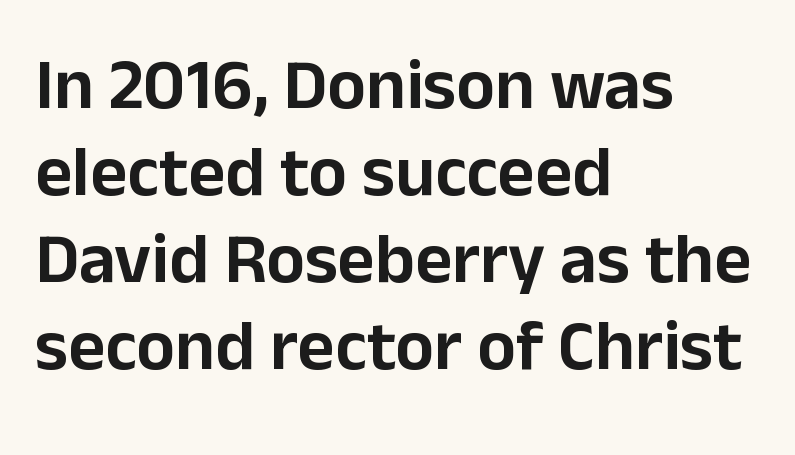
Q: Is the text italic (slanted)? A: No, it is upright.
Q: Is the typeface a serif or a sans-serif typeface? A: Sans-serif.
Q: Is the text underlined? A: No.
Q: How is the paragraph aligned? A: Left-aligned.
Q: Is the spacing between letters normal or unusually wide? A: Normal.
Q: Width (condensed, normal, or wide)? A: Normal.
Q: Stroke contrast? A: Low.
Q: x-height? A: Medium.
Q: Monospaced? A: No.
